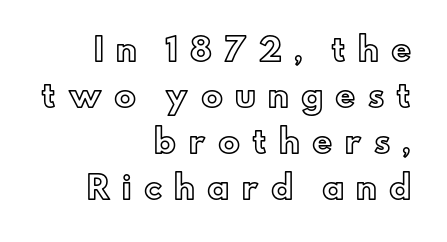
Q: Is the text italic (slanted)? A: No, it is upright.
Q: Is the text underlined? A: No.
Q: How is the paragraph aligned? A: Right-aligned.
Q: Is the spacing between letters normal or unusually wide? A: Unusually wide.
Q: Is the spacing between lines tight, normal or loose? A: Normal.
Q: Width (condensed, normal, or wide)? A: Normal.
Q: x-height? A: Small.
Q: Monospaced? A: No.
